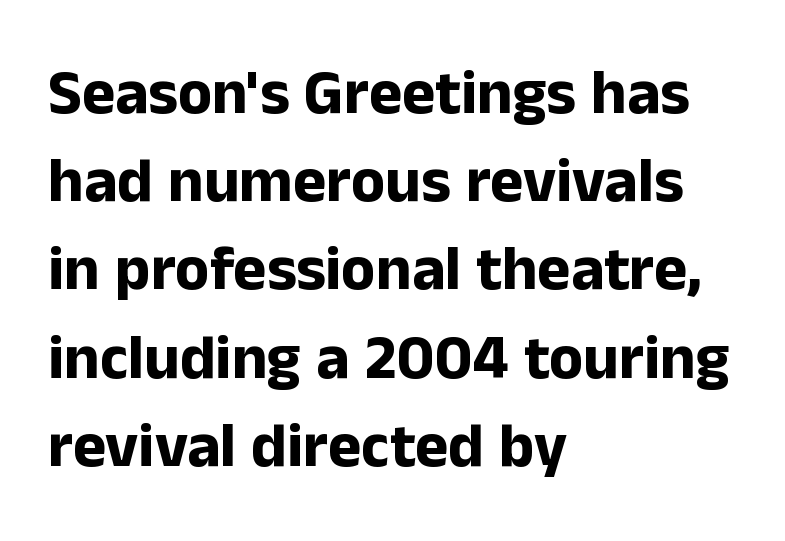
{"serif": "no", "italic": "no", "bold": "yes", "weight": "bold", "width": "normal", "stroke_contrast": "low", "x_height": "medium", "monospaced": "no", "underline": "no", "align": "left", "line_spacing": "normal", "line_spacing_ratio": 1.4, "letter_spacing": "normal", "letter_spacing_em": 0.0, "glyph_px": 63}
